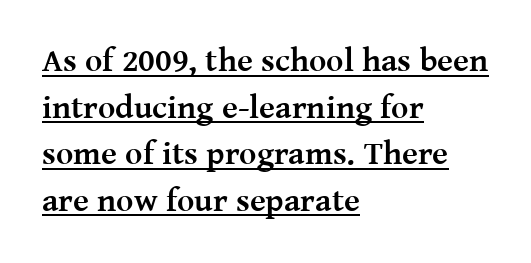
These lines are set flush left with a ragged right edge. A typesetter would call this proportional, since set widths differ per character. Normally led — the rows are evenly, conventionally spaced. The words here are underlined. This rendering employs a face with finishing strokes, i.e., a serif.
